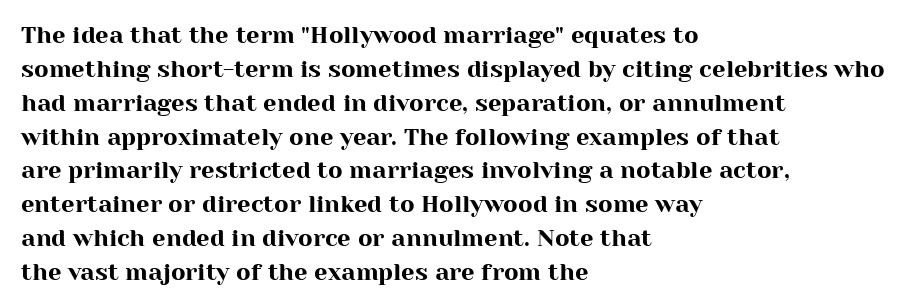
{"italic": "no", "underline": "no", "align": "left", "line_spacing": "normal", "line_spacing_ratio": 1.41, "letter_spacing": "normal", "letter_spacing_em": 0.0, "glyph_px": 24}
